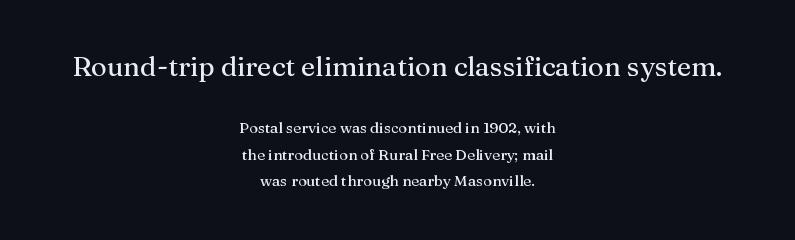
Casual observation: everything's sitting right in the middle. The glyphs are unaccompanied by any horizontal stroke below them. Default kerning and tracking; the words read as compact shapes. Does the lettering tilt? It doesn't — this is upright. These two chunks differ in scale, with the top chunk taking the larger measure.
